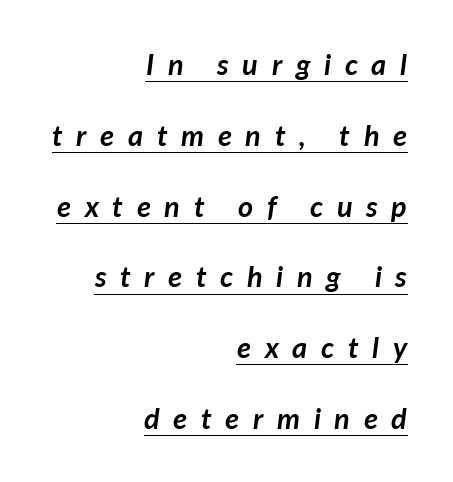
The image shows 29 px semibold type, italic (leaning right); set right-aligned, loose line spacing (2.44x), unusually wide letter spacing (+0.47 em), underlined; low stroke contrast and a medium x-height.
